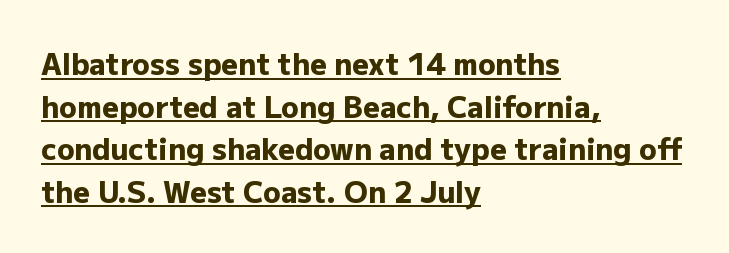
Casual observation: everything's shoved over to the left. The passage shown is typed in a proportional face where columns would drift. These characters rest on top of a visible drawn line. Font category for this specimen: sans-serif.
